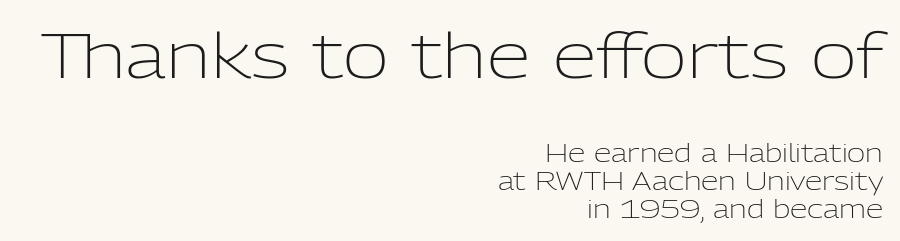
The upper block of text is set noticeably larger than the block beneath it. Quick note: interline space is minimal. Stems and bowls with no extra thickness — not bold. The typography opts for an upright posture over an oblique one. This rendering employs a face without finishing strokes, i.e., a sans-serif.
